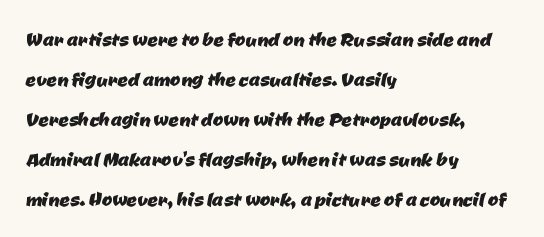
The specimen omits any rule beneath the text block's lines. A student would call this left alignment; a typographer would say flush left, rag right. Standard letterfit; no display-style spreading of the glyphs. Honestly, the row spacing looks completely unremarkable.
